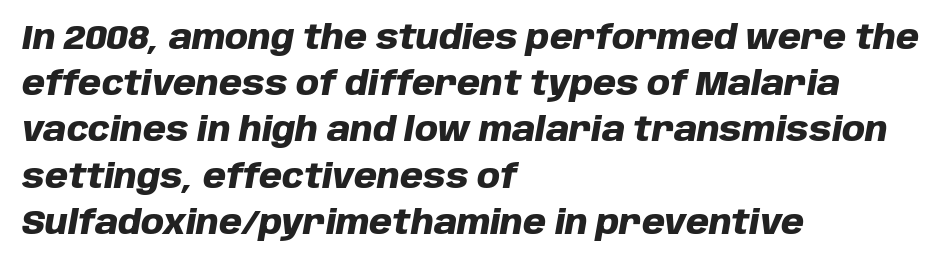
The image shows 33 px heavy type, italic (leaning right); set left-aligned, normal line spacing (1.4x), normal letter spacing, not underlined; low stroke contrast and a large x-height.
